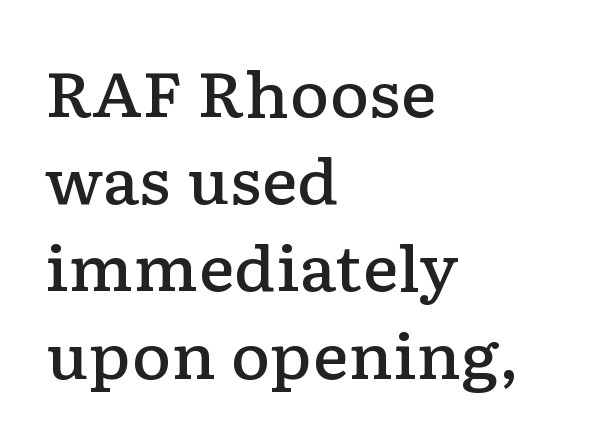
Bare-footed words on every line. In terms of weight, the rendering is demibold, just under bold. Typeset ragged right — the left edge is the straight one. Nope, not italic — everything's standing straight. Type style note: has serifs. Character widths vary here, with narrow letters taking less room than wide ones.
